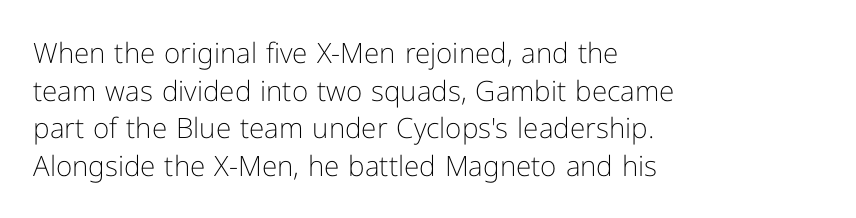
{"serif": "no", "italic": "no", "bold": "no", "weight": "light", "width": "normal", "stroke_contrast": "low", "x_height": "medium", "monospaced": "no", "underline": "no", "align": "left", "line_spacing": "normal", "line_spacing_ratio": 1.34, "letter_spacing": "normal", "letter_spacing_em": 0.0, "glyph_px": 28}
